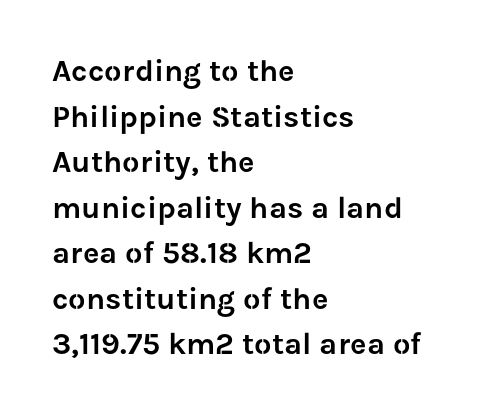
Standard letterfit; no display-style spreading of the glyphs. Looks like regular typesetting: each glyph gets only the width it needs. Bare-footed words on every line. Serifs: no, the terminals of the letterforms are clean. The ragged edge is on the right, which tells us the setting is flush left.
